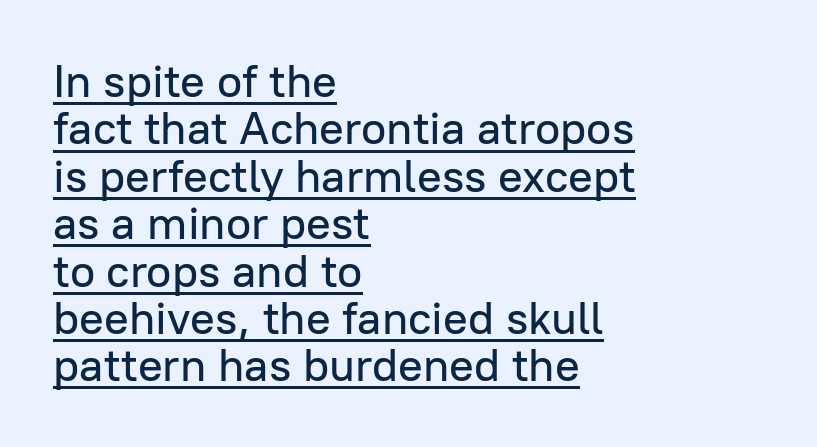
Q: Is the text italic (slanted)? A: No, it is upright.
Q: Is the typeface a serif or a sans-serif typeface? A: Sans-serif.
Q: Is the text underlined? A: Yes.
Q: How is the paragraph aligned? A: Left-aligned.
Q: Is the spacing between letters normal or unusually wide? A: Normal.
Q: Is the spacing between lines tight, normal or loose? A: Tight.
Q: Width (condensed, normal, or wide)? A: Normal.
Q: Stroke contrast? A: Low.
Q: x-height? A: Medium.
Q: Monospaced? A: No.
